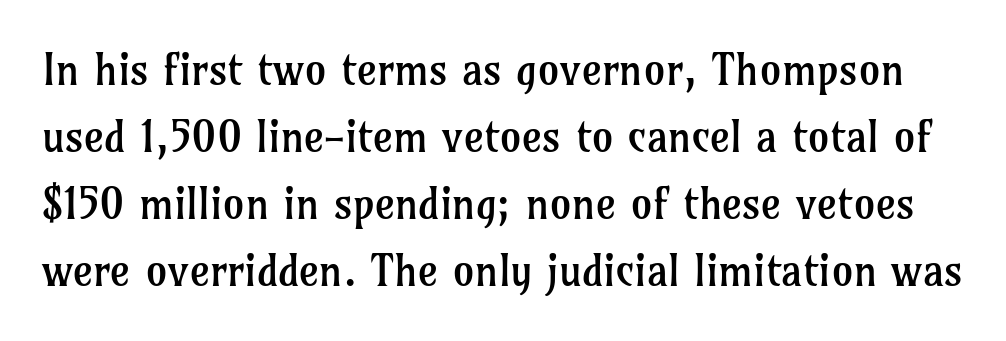
A typesetter would call this proportional, since set widths differ per character. A bare baseline throughout the passage. A light-to-regular cut is what we see here. Letter spacing: default.
